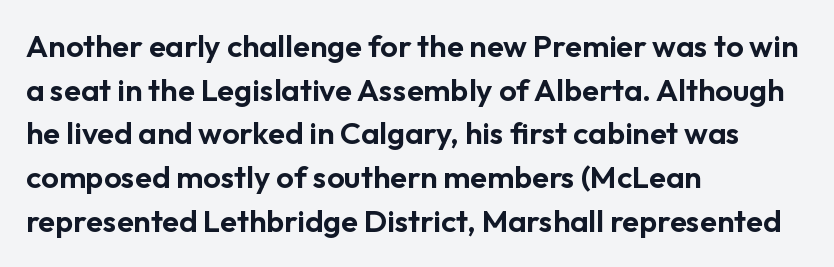
A typesetter would call this leading conventional body-copy spacing. The gaps between neighbouring characters are ordinary and unremarkable. Teacher's note: observe the even left margin — that is flush-left alignment. The passage shown is typed in a proportional face where columns would drift.
